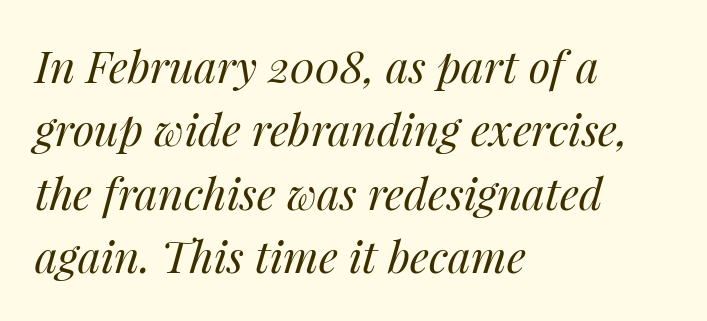
Only glyphs here, with clear space below each row. Spacing verdict: proportional, widths tailored to each character. The space between consecutive lines is moderate. There's an unmistakable incline to the writing here. The face used here is rendered with its standard letterfit. No letter is thick-stroked: the sample isn't bold.
